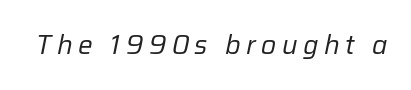
{"italic": "yes", "lean": "right", "slant_degrees": 12, "bold": "no", "underline": "no", "letter_spacing": "wide", "letter_spacing_em": 0.21, "glyph_px": 26}
